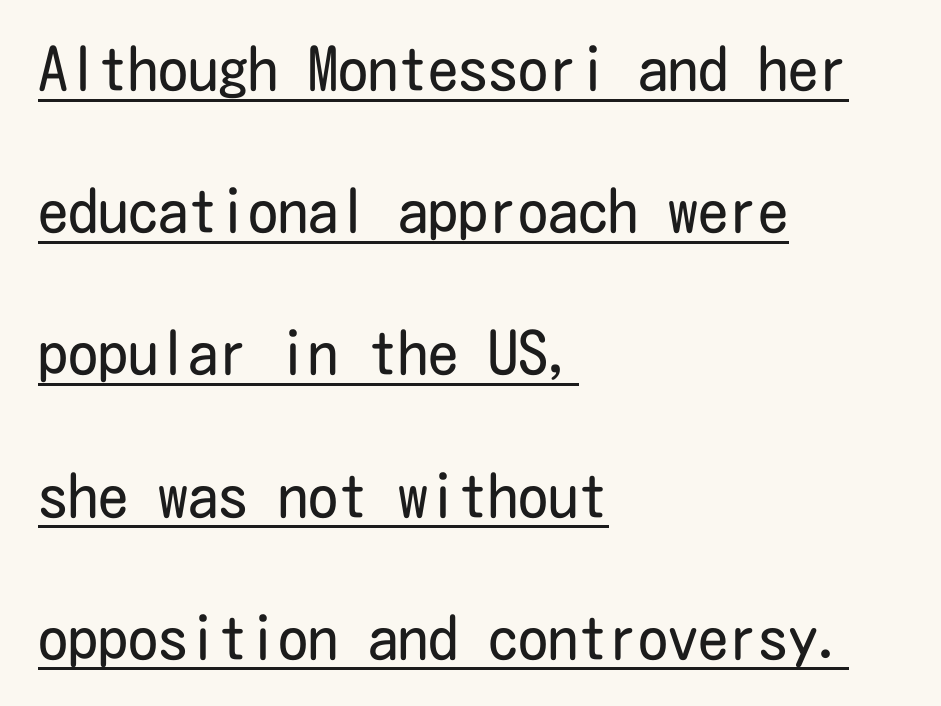
Q: Is the text bold? A: No.
Q: Is the text italic (slanted)? A: No, it is upright.
Q: Is the typeface a serif or a sans-serif typeface? A: Sans-serif.
Q: Is the text underlined? A: Yes.
Q: How is the paragraph aligned? A: Left-aligned.
Q: Is the spacing between letters normal or unusually wide? A: Normal.
Q: Is the spacing between lines tight, normal or loose? A: Loose.
Q: Width (condensed, normal, or wide)? A: Condensed.
Q: Stroke contrast? A: Low.
Q: x-height? A: Medium.
